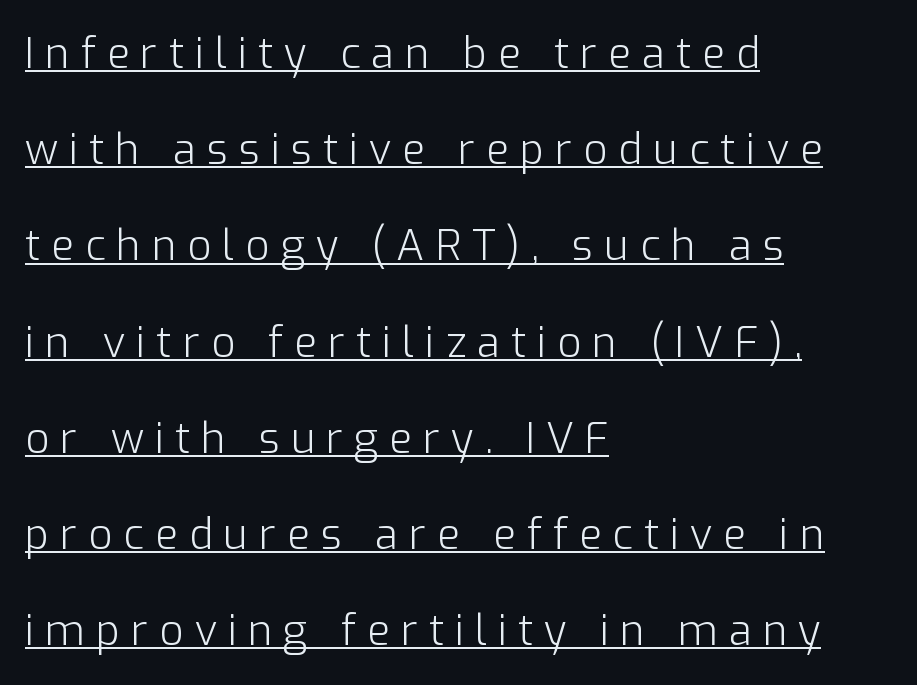
The letters stand upright; this is a roman face. Horizontal alignment here is leftward, the default for most running prose. The characters are drawn with everyday or finer stroke widths. Like a heading marked for emphasis, these lines bear an underscore. Letterform terminals end flat and unadorned throughout the passage. This sample uses expanded letter spacing, leaving extra air between glyphs.
